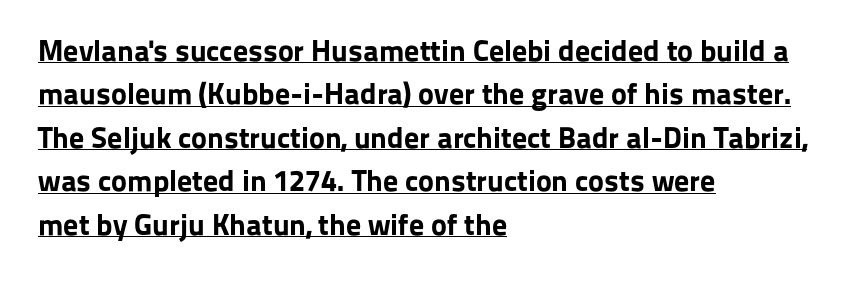
A continuous stroke trails under the words, as in a hyperlink. Is the letter spacing exaggerated? No — it looks like the ordinary default. This rendering employs a face without finishing strokes, i.e., a sans-serif. Italic? Not at all — the glyphs are vertical.
